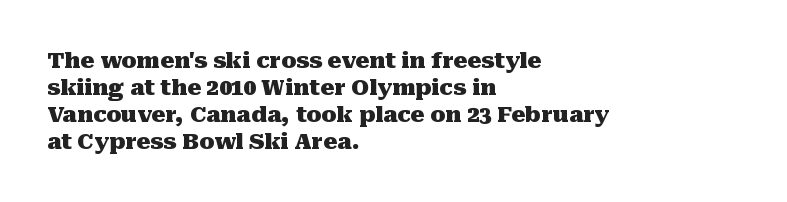
Q: Is the text bold? A: Yes.
Q: Is the text italic (slanted)? A: No, it is upright.
Q: Is the text underlined? A: No.
Q: How is the paragraph aligned? A: Left-aligned.
Q: Is the spacing between letters normal or unusually wide? A: Normal.
